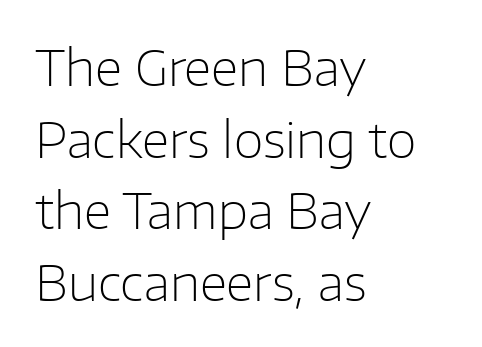
The image shows 49 px light sans-serif type, upright; set left-aligned, normal line spacing (1.46x), normal letter spacing, not underlined; low stroke contrast and a medium x-height.
